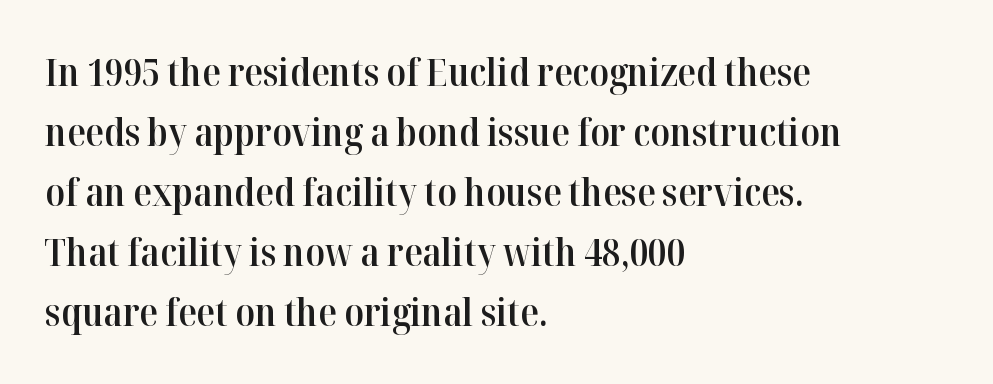
Q: Is the text bold? A: Semi-bold.
Q: Is the text italic (slanted)? A: No, it is upright.
Q: Is the typeface a serif or a sans-serif typeface? A: Serif.
Q: Is the text underlined? A: No.
Q: How is the paragraph aligned? A: Left-aligned.
Q: Is the spacing between letters normal or unusually wide? A: Normal.
Q: Is the spacing between lines tight, normal or loose? A: Normal.
Q: Width (condensed, normal, or wide)? A: Normal.
Q: Stroke contrast? A: High.
Q: x-height? A: Medium.
Q: Monospaced? A: No.
